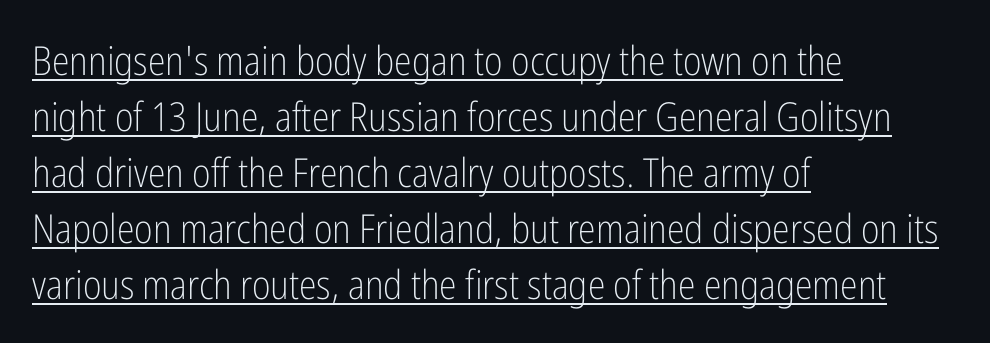
{"serif": "no", "italic": "no", "bold": "no", "weight": "light", "width": "condensed", "stroke_contrast": "low", "x_height": "medium", "monospaced": "no", "underline": "yes", "align": "left", "line_spacing": "normal", "line_spacing_ratio": 1.4, "letter_spacing": "normal", "letter_spacing_em": 0.0, "glyph_px": 40}
